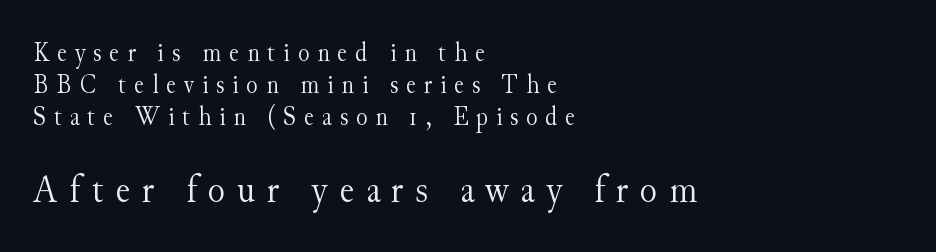
Q: Is the text bold? A: No.
Q: Is the text italic (slanted)? A: No, it is upright.
Q: Is the typeface a serif or a sans-serif typeface? A: Serif.
Q: Is the text underlined? A: No.
Q: How is the paragraph aligned? A: Left-aligned.
Q: Is the spacing between letters normal or unusually wide? A: Unusually wide.
Q: Which block of text is set in a larger size, the first (top) or the second (bottom)? A: The second (bottom) one.
Q: Width (condensed, normal, or wide)? A: Normal.
Q: Stroke contrast? A: Medium.
Q: x-height? A: Small.
Q: Monospaced? A: No.
